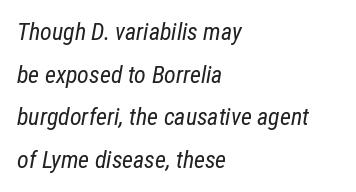
{"italic": "yes", "lean": "right", "slant_degrees": 12, "bold": "no", "underline": "no", "align": "left", "line_spacing_ratio": 1.78, "letter_spacing": "normal", "letter_spacing_em": 0.0, "glyph_px": 24}
